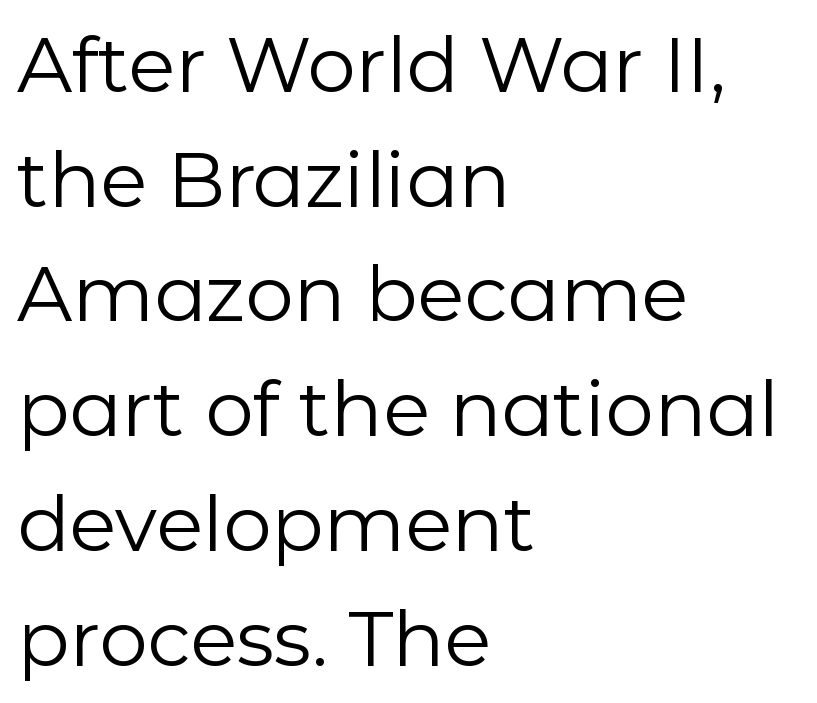
The image shows 77 px regular-weight sans-serif type, upright; set left-aligned, normal line spacing (1.49x), normal letter spacing, not underlined; low stroke contrast and a medium x-height.
